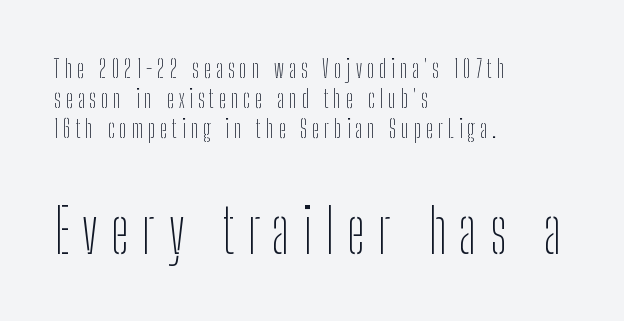
Letters rest on an invisible, unmarked baseline. Quick note: not italic, upright. Small over large — that's the arrangement of the two blocks here. Rows of type keep a routine distance in the vertical direction. Varying glyph widths throughout — classic text-font behaviour.
